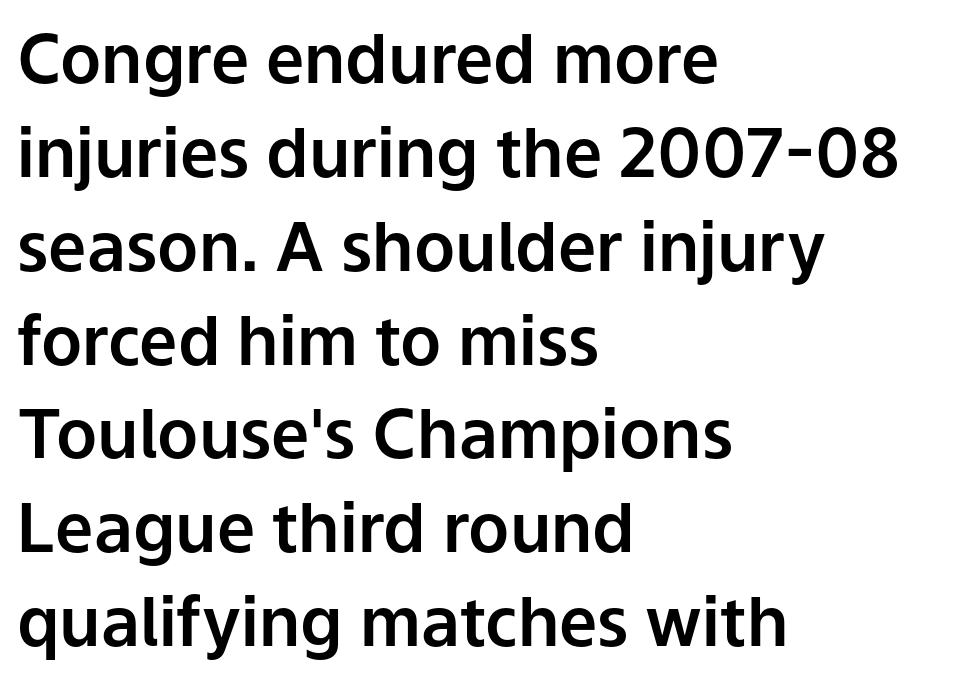
This sample keeps an unexceptional amount of space between lines. A clean baseline with only descenders dipping below it. What kind of face is this? One without serifs — a sans. In terms of letterspacing, this is plain default setting. Where is the straight margin? On the left. Varying glyph widths throughout — classic text-font behaviour.
